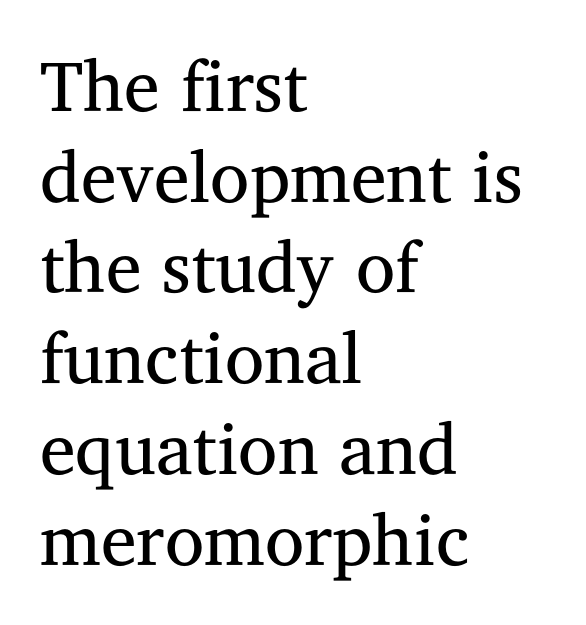
Q: Is the text bold? A: No.
Q: Is the text italic (slanted)? A: No, it is upright.
Q: Is the typeface a serif or a sans-serif typeface? A: Serif.
Q: Is the text underlined? A: No.
Q: How is the paragraph aligned? A: Left-aligned.
Q: Is the spacing between letters normal or unusually wide? A: Normal.
Q: Is the spacing between lines tight, normal or loose? A: Normal.
Q: Width (condensed, normal, or wide)? A: Normal.
Q: Stroke contrast? A: Medium.
Q: x-height? A: Medium.
Q: Monospaced? A: No.
